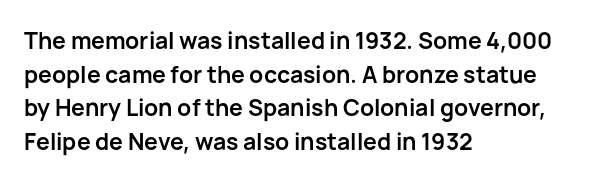
{"italic": "no", "bold": "yes", "underline": "no", "align": "left", "line_spacing": "normal", "line_spacing_ratio": 1.46, "letter_spacing": "normal", "letter_spacing_em": 0.0, "glyph_px": 23}
